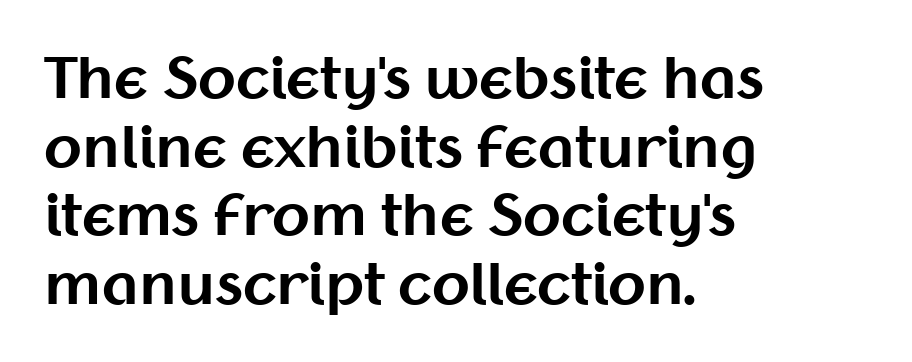
{"serif": "no", "italic": "no", "bold": "yes", "weight": "bold", "width": "normal", "stroke_contrast": "medium", "x_height": "medium", "monospaced": "no", "underline": "no", "align": "left", "line_spacing": "normal", "line_spacing_ratio": 1.25, "letter_spacing": "normal", "letter_spacing_em": 0.0, "glyph_px": 55}
